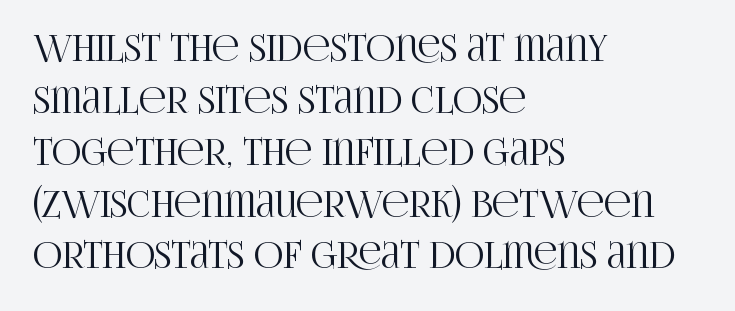
Quick note: interline space is typical. Every character sits straight up, as roman type does. The words here are not underlined. The face used here is seriffed, in the tradition of book romans. Line beginnings align vertically; line endings do not.
